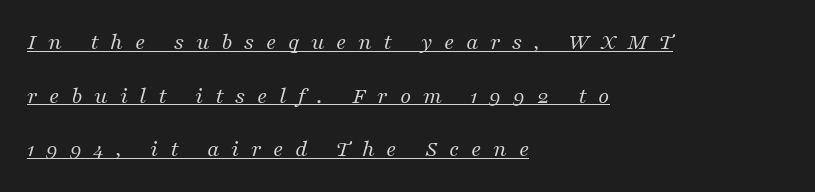
Someone cranked the tracking dial way up on this one. Every word sits above its own underline. Reading down the block, your eye returns to a fixed left position each line. Does the leading feel generous? Absolutely, it's lavish.
